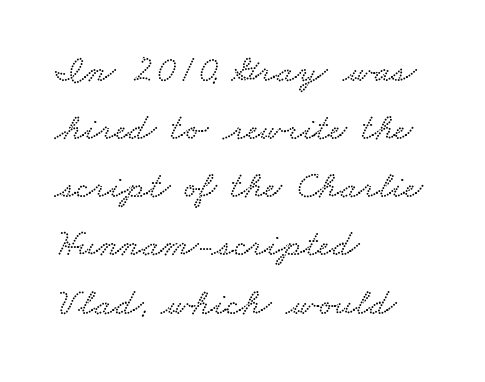
Each letter keeps its own natural width here, so spacing adapts to shape. Regular leading. Horizontal alignment here is leftward, the default for most running prose. Nobody drew a line under any word here.
